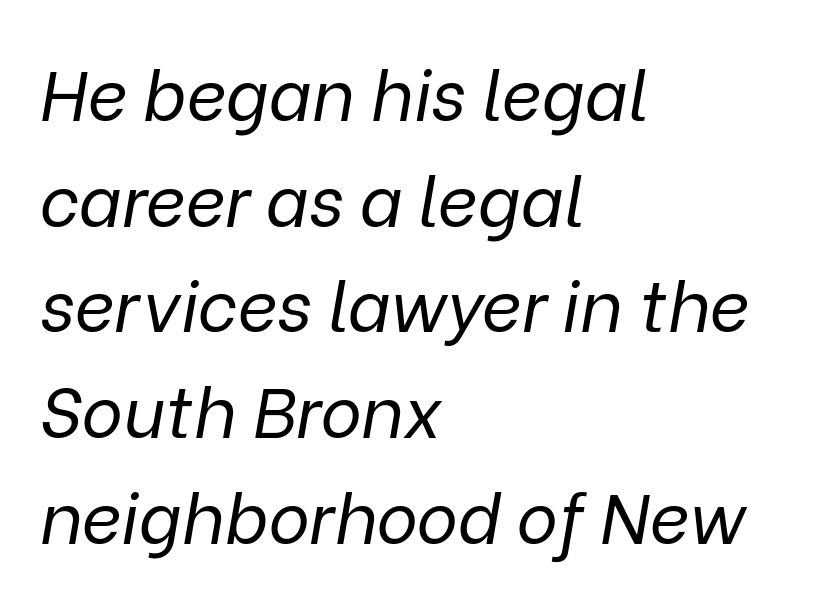
The image shows 70 px regular-weight type, italic (leaning right); set left-aligned, normal line spacing (1.51x), normal letter spacing, not underlined; low stroke contrast and a medium x-height.
